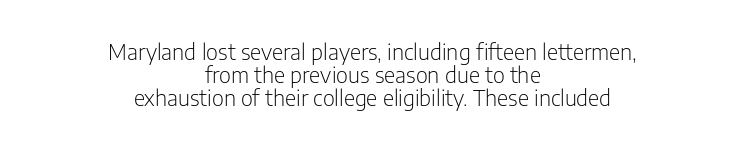
{"italic": "no", "bold": "no", "underline": "no", "align": "center", "line_spacing": "tight", "line_spacing_ratio": 1.04, "letter_spacing": "normal", "letter_spacing_em": 0.0, "glyph_px": 22}
